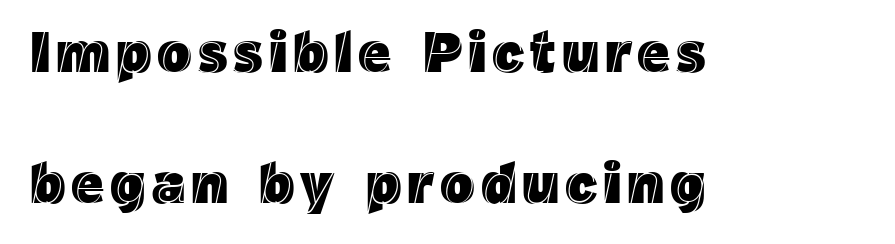
{"italic": "no", "width": "normal", "x_height": "medium", "monospaced": "no", "underline": "no", "align": "left", "line_spacing": "loose", "line_spacing_ratio": 2.29, "glyph_px": 57}
